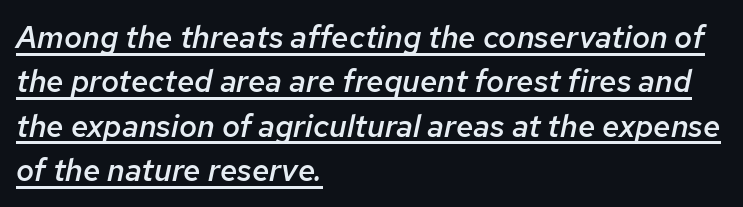
Compared with undecorated copy, this sample adds a rule below the words. As a designer I'd log this as weight 600, semibold. The passage is arranged the way most books set body copy — flush left. Does extra space separate the letters? No, they use regular spacing.
